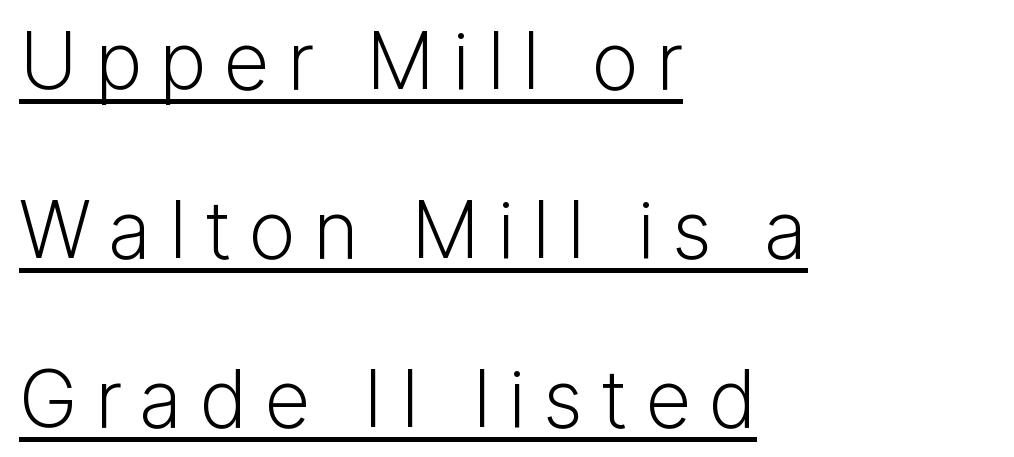
The image shows 79 px light sans-serif type, upright; set left-aligned, loose line spacing (2.14x), unusually wide letter spacing (+0.22 em), underlined; low stroke contrast and a medium x-height.
